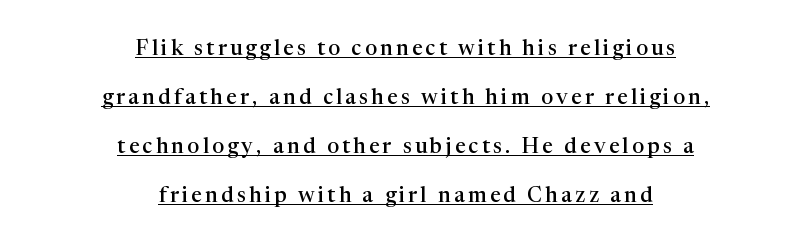
Q: Is the text bold? A: Semi-bold.
Q: Is the text italic (slanted)? A: No, it is upright.
Q: Is the text underlined? A: Yes.
Q: How is the paragraph aligned? A: Centered.
Q: Is the spacing between lines tight, normal or loose? A: Loose.
